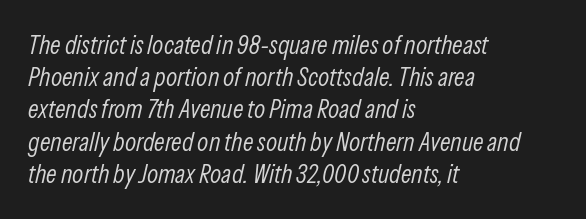
The image shows 26 px text type, italic (leaning right); set left-aligned, line spacing 1.24x, normal letter spacing, not underlined.
